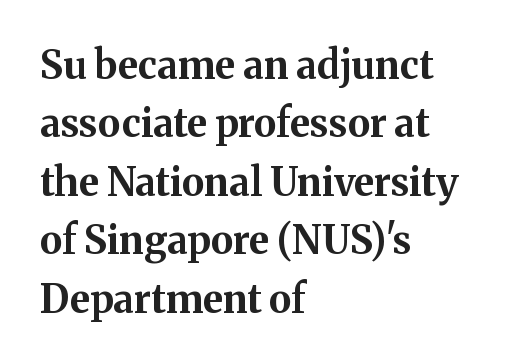
Horizontal bands of white between lines are of average thickness. Bare-footed words on every line. A student would call this left alignment; a typographer would say flush left, rag right. The typeface chosen for these lines features serifs. Observe the ordinary spacing: letters are neighbours, not strangers.
